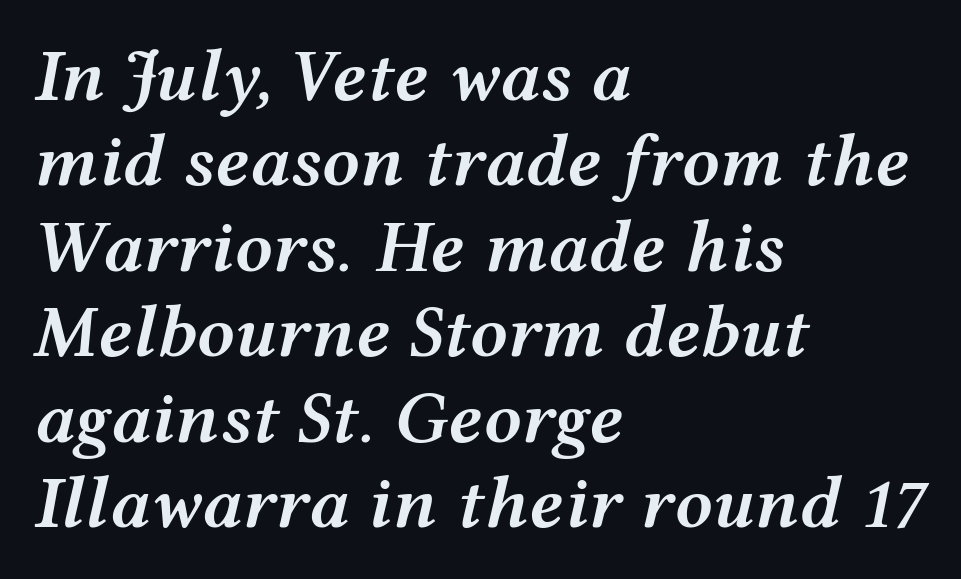
The image shows 75 px semibold, wide type, italic (leaning right); set left-aligned, tight line spacing (1.14x), normal letter spacing, not underlined; medium stroke contrast and a medium x-height.
